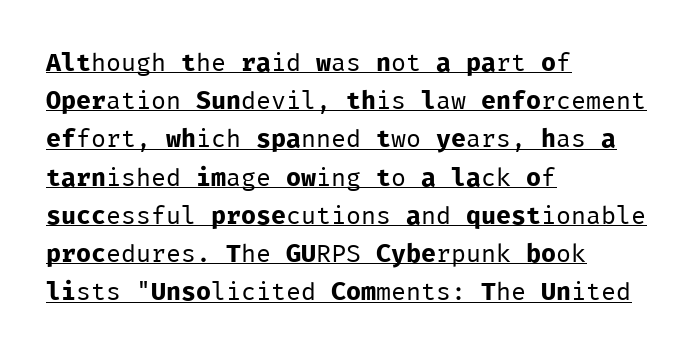
The image shows 25 px text type, upright; set left-aligned, normal line spacing (1.53x), normal letter spacing, underlined.
